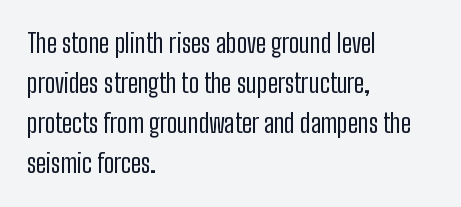
{"italic": "no", "bold": "no", "underline": "no", "align": "left", "line_spacing": "normal", "line_spacing_ratio": 1.54, "letter_spacing": "normal", "letter_spacing_em": 0.0, "glyph_px": 26}
